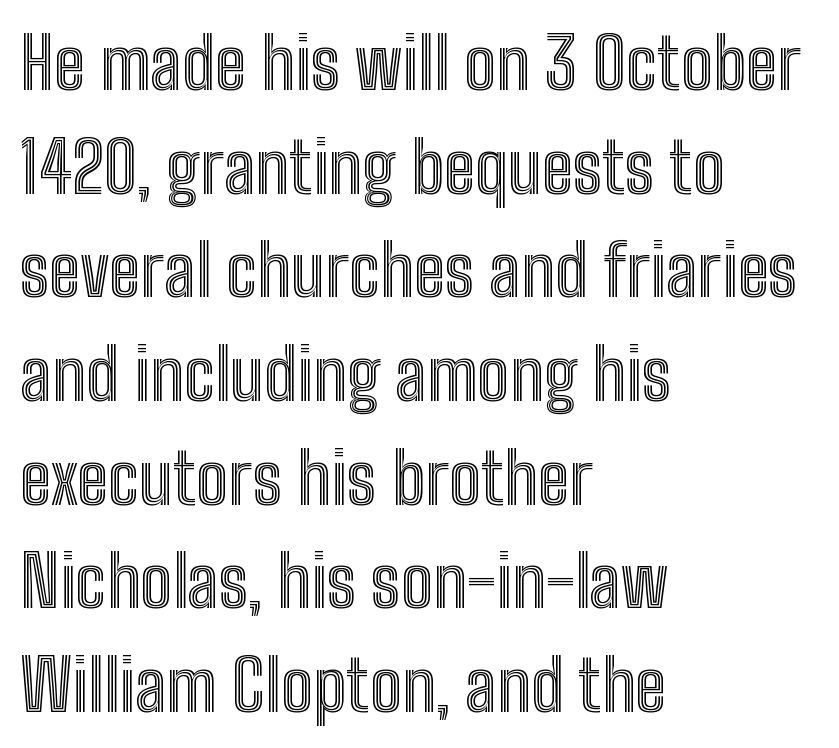
The image shows 71 px condensed type, upright; set left-aligned, normal line spacing (1.46x), normal letter spacing, not underlined; a medium x-height.
